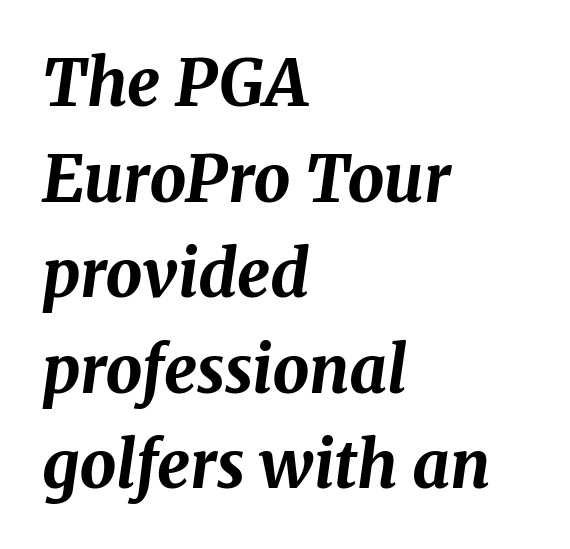
Whoever set this chose a conventional vertical rhythm. Each glyph is drawn with heavy, bold strokes. The text carries the slant typical of an italic or oblique font. Descenders are the only things crossing below the line. Tracking value appears to be zero — textbook default spacing.
